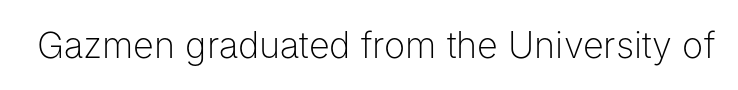
Each letter's strokes conclude bluntly, with no projecting serifs. Does the lettering tilt? It doesn't — this is upright. These lines are rendered in a variable-pitch font. The space directly below the letters is spotless.
